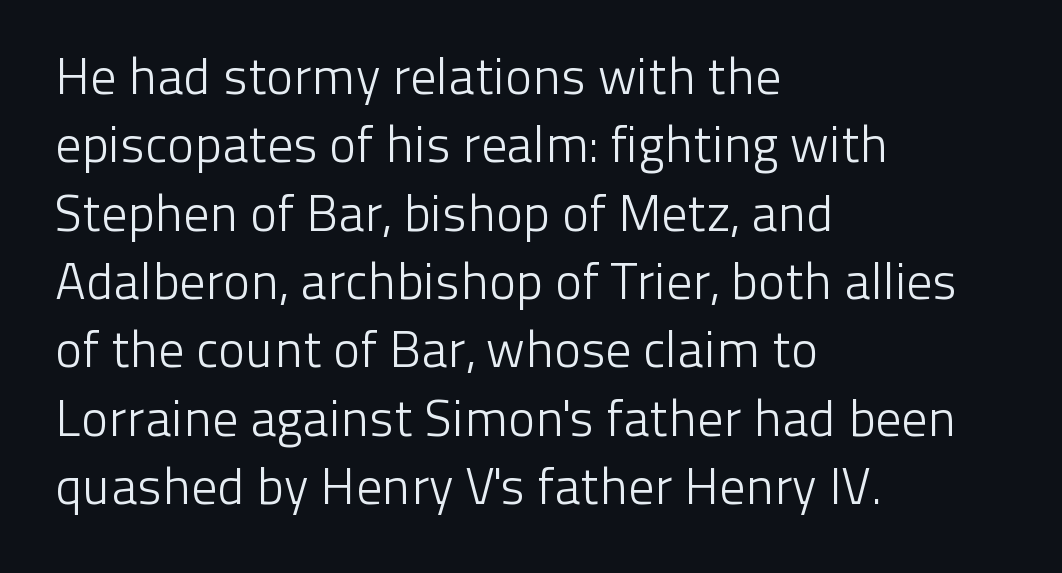
The letters advance in unequal steps, a hallmark of proportional type. The lettering holds an erect, upright posture throughout. The type is set solid horizontally, with unmodified tracking. Serifs: no, the terminals of the letterforms are clean. Ink coverage per letter is moderate at most.
